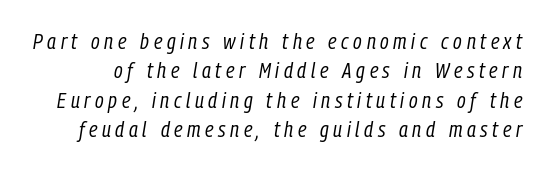
{"italic": "yes", "lean": "right", "slant_degrees": 9, "bold": "no", "underline": "no", "line_spacing": "normal", "line_spacing_ratio": 1.33, "letter_spacing": "wide", "letter_spacing_em": 0.21, "glyph_px": 22}
